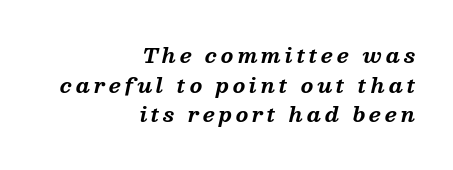
The image shows 20 px bold type, italic (leaning right); set right-aligned, normal line spacing (1.48x), not underlined.
